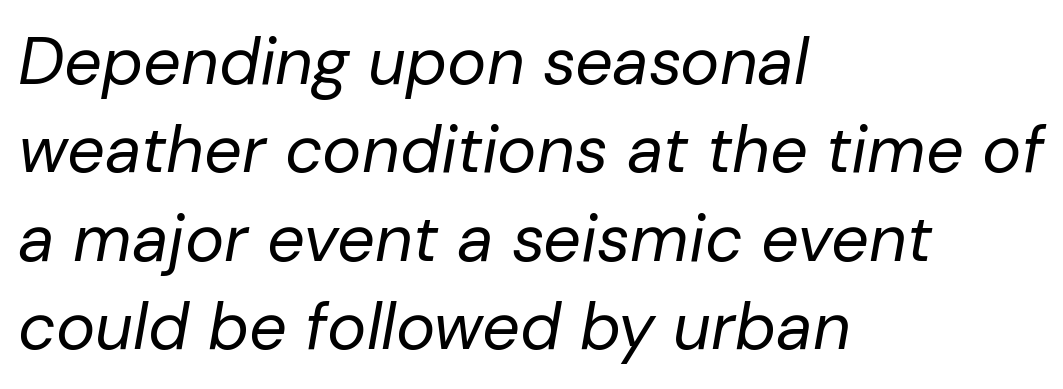
Is this a fixed-width face? No — the glyphs have proportional, varying widths. Slant detected: the letters are inclined. Underlining? Definitely not there. The leading is moderate, giving the passage an even texture. The weight tops out at a normal text grade.
